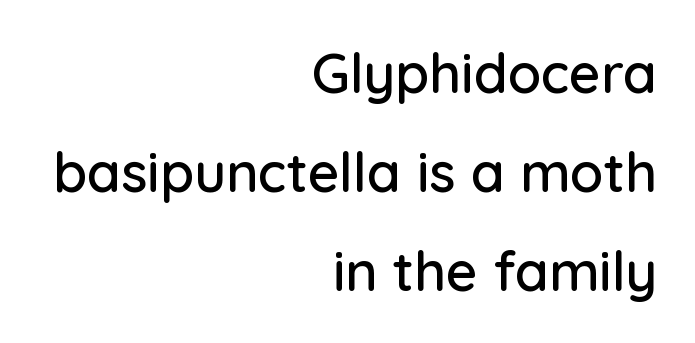
The image shows 55 px sans-serif type, upright; set right-aligned, line spacing 1.8x, normal letter spacing, not underlined; low stroke contrast and a medium x-height.
